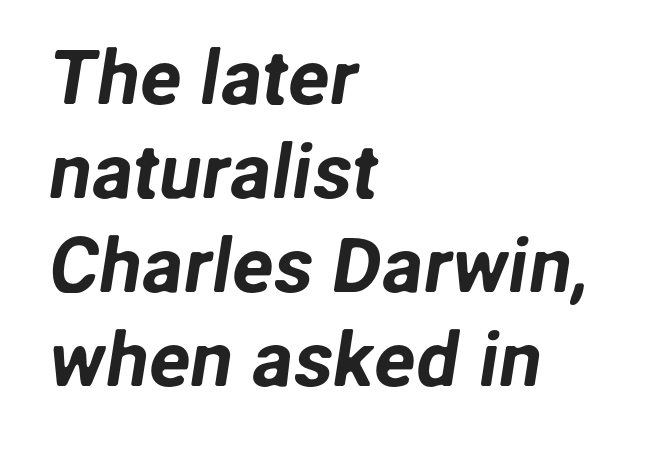
{"serif": "no", "width": "normal", "stroke_contrast": "low", "x_height": "medium", "monospaced": "no", "underline": "no", "align": "left", "line_spacing_ratio": 1.22, "letter_spacing": "normal", "letter_spacing_em": 0.0, "glyph_px": 77}
